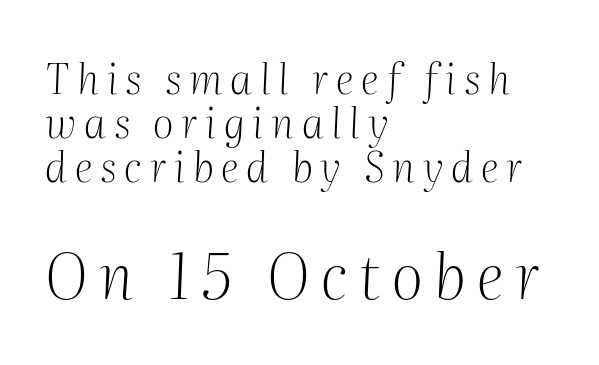
The image shows 62 px light serif type, italic (leaning right); set left-aligned, tight line spacing (1.07x), not underlined; the second (bottom) block is 1.51x larger; medium stroke contrast and a medium x-height.
